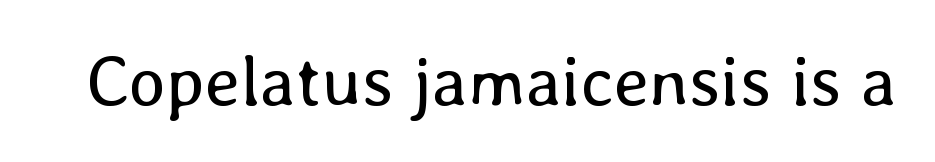
The image shows 71 px regular-weight type, upright; set normal letter spacing, not underlined; low stroke contrast and a medium x-height.
